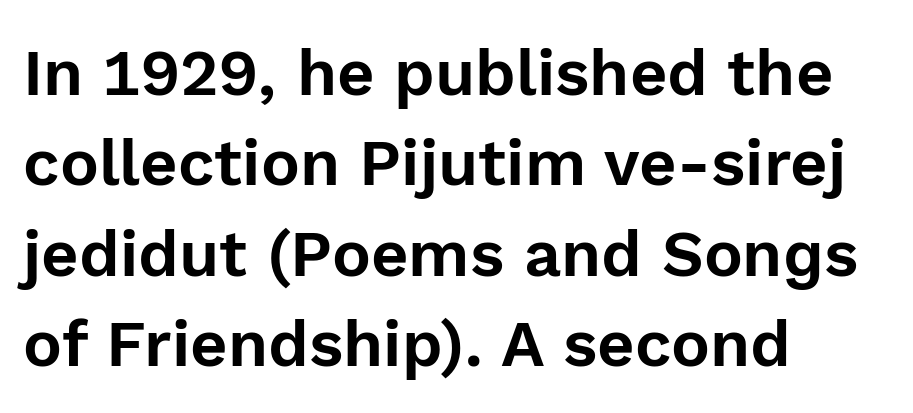
Q: Is the text italic (slanted)? A: No, it is upright.
Q: Is the typeface a serif or a sans-serif typeface? A: Sans-serif.
Q: Is the text underlined? A: No.
Q: How is the paragraph aligned? A: Left-aligned.
Q: Is the spacing between letters normal or unusually wide? A: Normal.
Q: Is the spacing between lines tight, normal or loose? A: Normal.
Q: Width (condensed, normal, or wide)? A: Normal.
Q: x-height? A: Medium.
Q: Monospaced? A: No.
